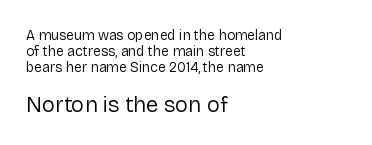
The image shows 22 px text type, upright; set left-aligned, tight line spacing (1.14x), normal letter spacing, not underlined; the second (bottom) block is 1.57x larger.
